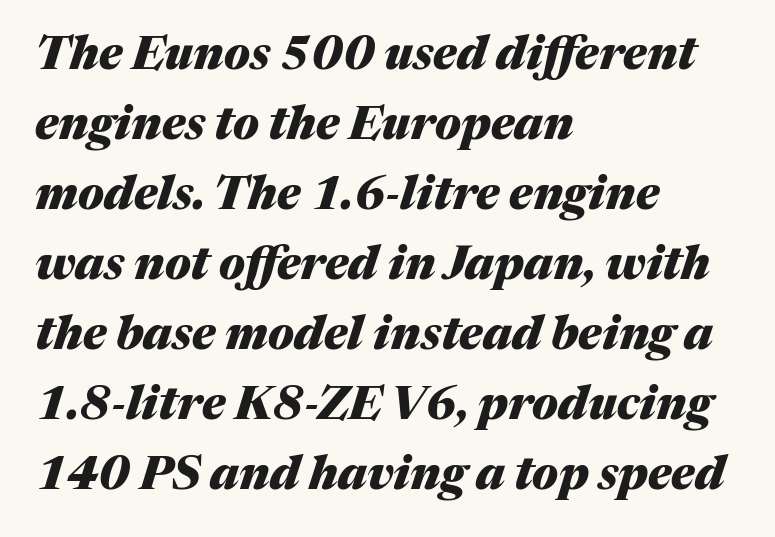
Q: Is the text bold? A: Yes.
Q: Is the text italic (slanted)? A: Yes, it leans right by about 17 degrees.
Q: Is the text underlined? A: No.
Q: How is the paragraph aligned? A: Left-aligned.
Q: Is the spacing between letters normal or unusually wide? A: Normal.
Q: Is the spacing between lines tight, normal or loose? A: Normal.
Q: Width (condensed, normal, or wide)? A: Normal.
Q: Stroke contrast? A: Medium.
Q: x-height? A: Medium.
Q: Monospaced? A: No.
